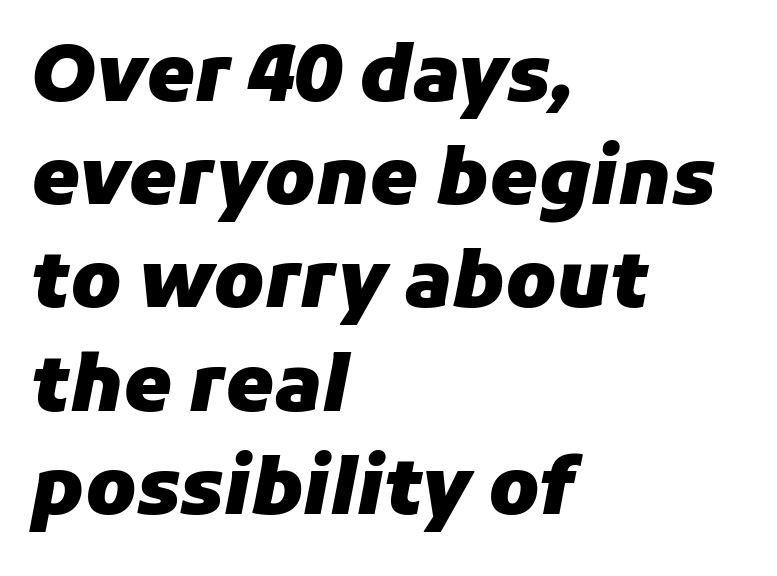
Designer's note — italics engaged. Here the designer chose a conventional face with non-uniform glyph widths. The foot of each line stays bare and open. The typesetter chose a ragged-right arrangement here. Look at the tracking — it's just the regular setting, nothing added.
